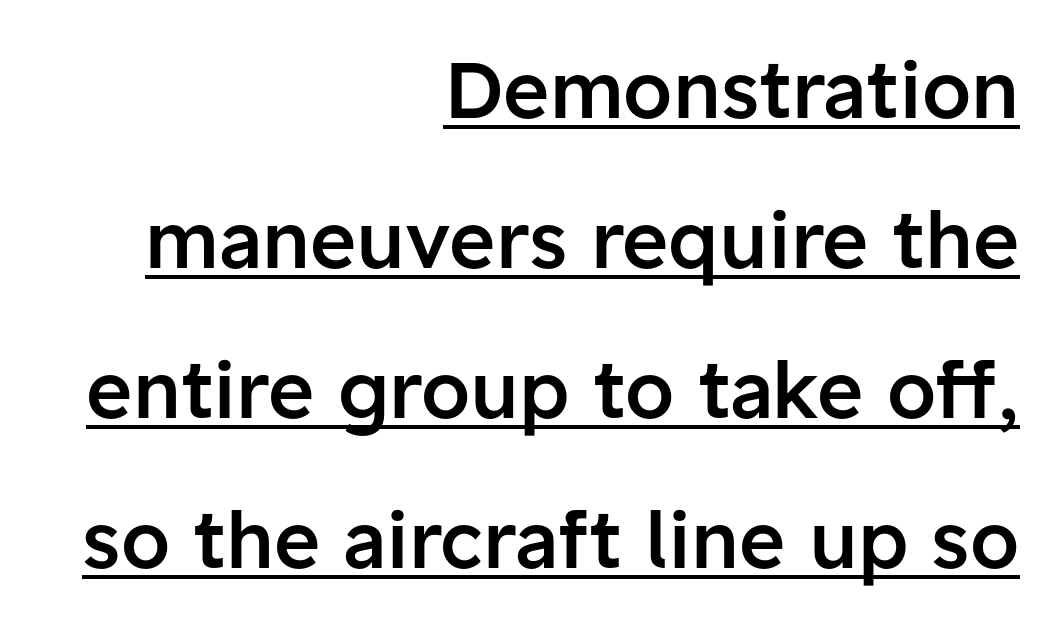
{"serif": "no", "italic": "no", "bold": "semi", "weight": "semibold", "width": "normal", "stroke_contrast": "low", "x_height": "medium", "monospaced": "no", "underline": "yes", "align": "right", "line_spacing": "loose", "line_spacing_ratio": 1.9, "letter_spacing": "normal", "letter_spacing_em": 0.0, "glyph_px": 79}
